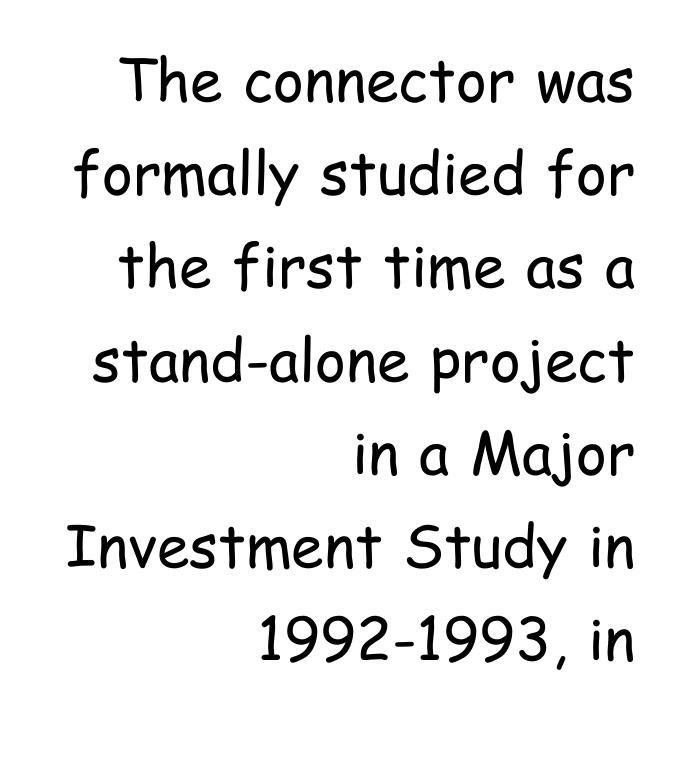
Italic? Not at all — the glyphs are vertical. The strip under each line holds only bare page. Notice how the passage keeps a crisp vertical edge on the right only. You could not count columns in this text — the font is proportionally spaced.
